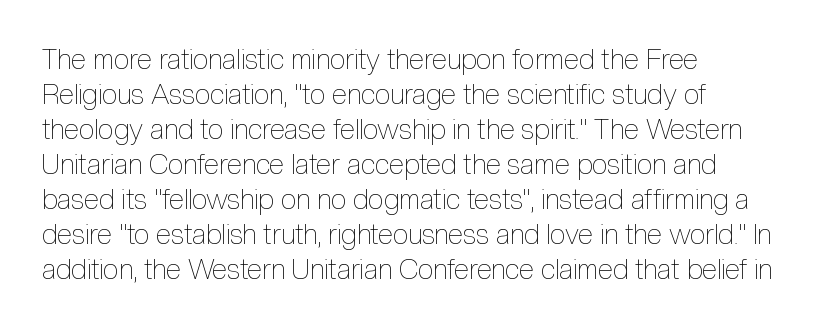
The image shows 28 px thin, condensed type, upright; set left-aligned, normal line spacing (1.25x), normal letter spacing, not underlined; a medium x-height.
